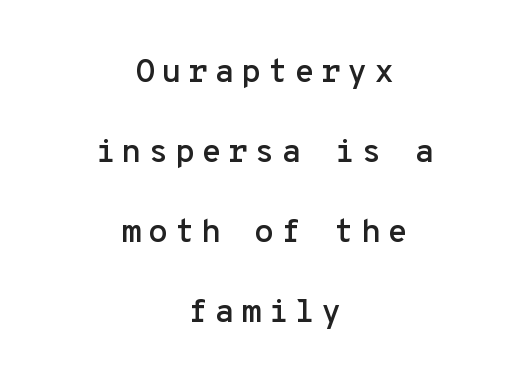
{"serif": "no", "italic": "no", "width": "normal", "stroke_contrast": "low", "x_height": "medium", "monospaced": "yes", "underline": "no", "align": "center", "line_spacing": "loose", "line_spacing_ratio": 2.42, "glyph_px": 33}
